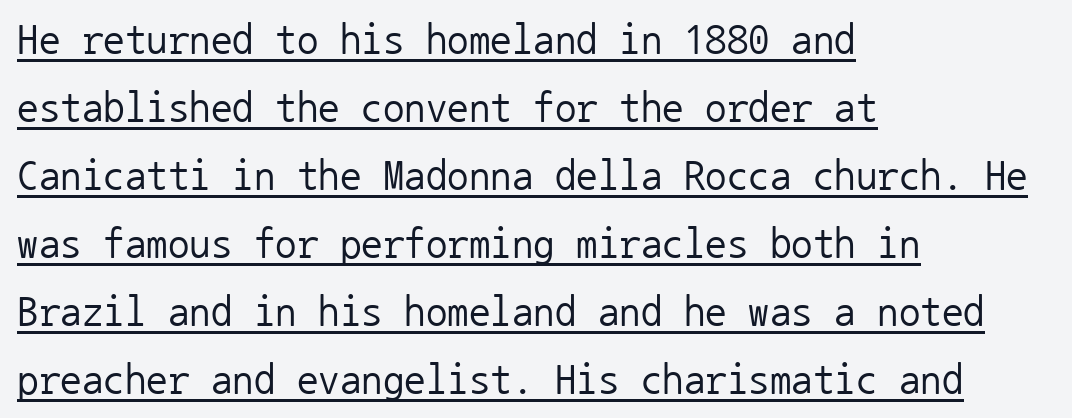
The image shows 43 px regular-weight sans-serif type, upright, monospaced; set left-aligned, normal line spacing (1.58x), normal letter spacing, underlined; low stroke contrast and a medium x-height.
